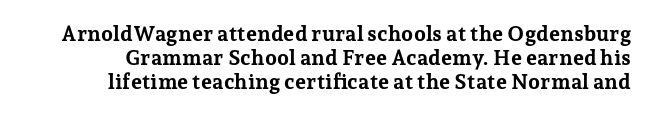
{"italic": "no", "bold": "yes", "underline": "no", "line_spacing": "tight", "line_spacing_ratio": 1.14, "letter_spacing": "normal", "letter_spacing_em": 0.0, "glyph_px": 21}
